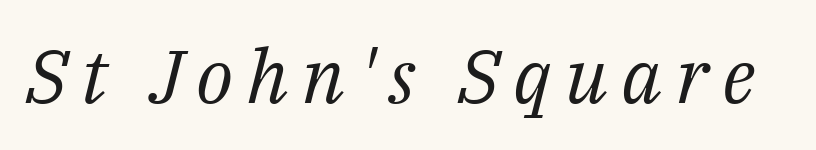
The image shows 75 px regular-weight serif type, italic (leaning right); set not underlined; medium stroke contrast and a medium x-height.
